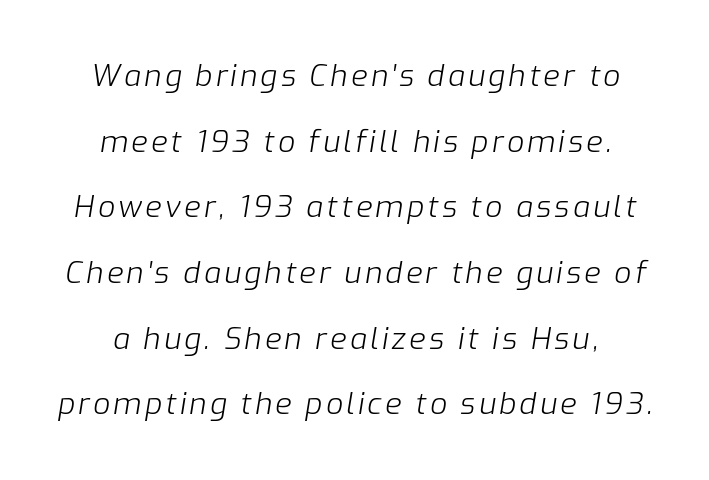
{"italic": "yes", "lean": "right", "slant_degrees": 9, "bold": "no", "weight": "light", "width": "normal", "stroke_contrast": "low", "x_height": "medium", "monospaced": "no", "underline": "no", "line_spacing": "loose", "line_spacing_ratio": 2.19, "glyph_px": 30}
